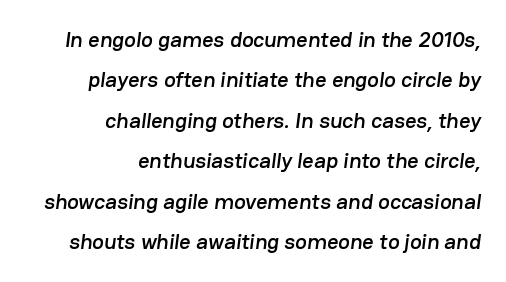
The image shows 22 px text type; set right-aligned, line spacing 1.84x, normal letter spacing, not underlined.
